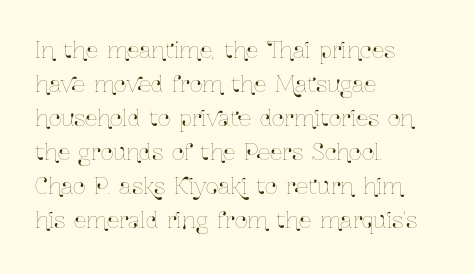
Students, observe: this is what conventionally led text looks like. This sample uses an upright cut, with every glyph sitting square on the baseline. A clean baseline with only descenders dipping below it. Each word holds together tightly as a unit, with standard inter-letter gaps.
